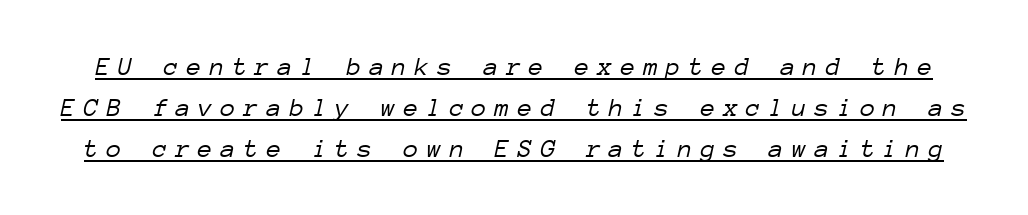
Q: Is the text bold? A: No.
Q: Is the text italic (slanted)? A: Yes, it leans right by about 12 degrees.
Q: Is the text underlined? A: Yes.
Q: Is the spacing between letters normal or unusually wide? A: Unusually wide.
Q: Is the spacing between lines tight, normal or loose? A: Normal.
